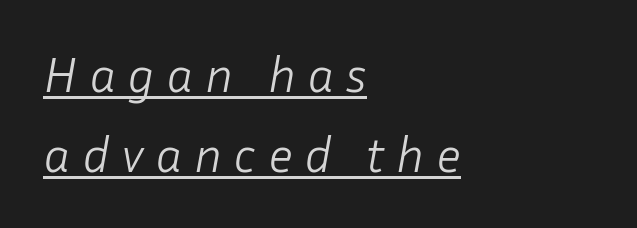
On a weight scale, this lands at 450 or below. The passage shown has open, widely tracked lettering throughout. Varying glyph widths throughout — classic text-font behaviour. Each line of the rendering has a horizontal stroke beneath the glyphs. Every row of glyphs begins at an identical x-position on the left. Quick note: interline space is typical.
